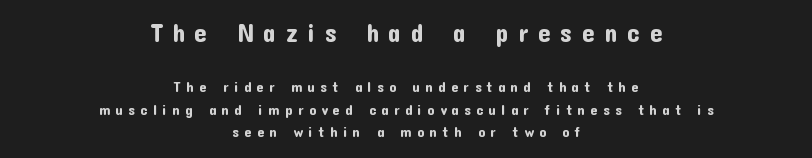
The image shows 25 px text type, upright; set centered, normal line spacing (1.63x), unusually wide letter spacing (+0.39 em), not underlined; the first (top) block is 1.79x larger.
